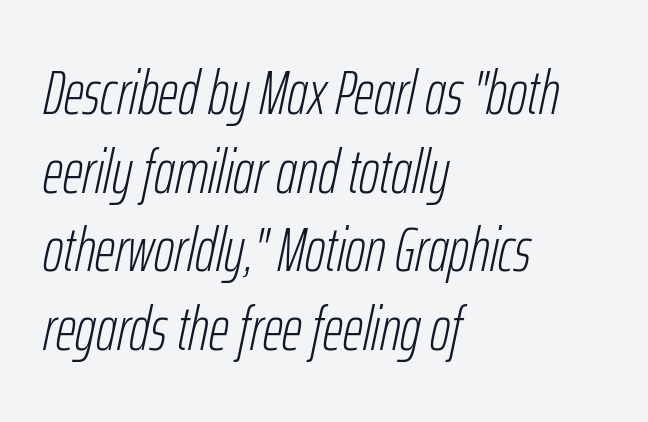
{"italic": "yes", "lean": "right", "slant_degrees": 12, "bold": "no", "weight": "light", "width": "condensed", "stroke_contrast": "low", "x_height": "medium", "monospaced": "no", "underline": "no", "align": "left", "line_spacing": "normal", "line_spacing_ratio": 1.27, "letter_spacing": "normal", "letter_spacing_em": 0.0, "glyph_px": 62}
